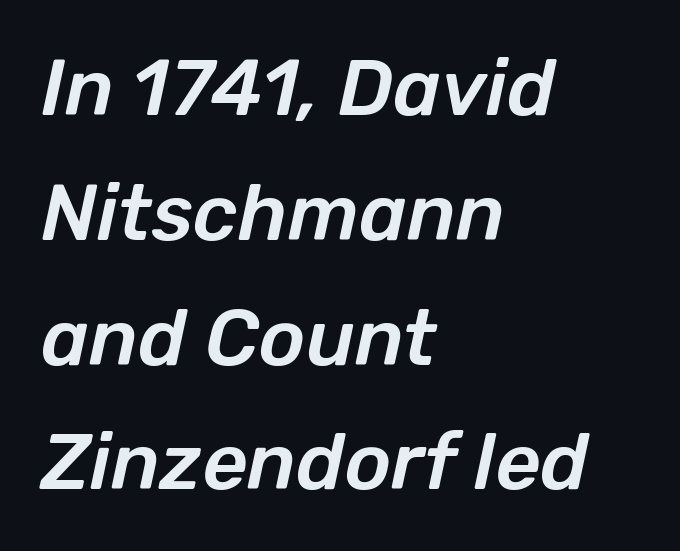
{"italic": "yes", "lean": "right", "slant_degrees": 12, "width": "normal", "stroke_contrast": "low", "x_height": "medium", "monospaced": "no", "underline": "no", "align": "left", "line_spacing": "normal", "line_spacing_ratio": 1.58, "letter_spacing": "normal", "letter_spacing_em": 0.0, "glyph_px": 79}
